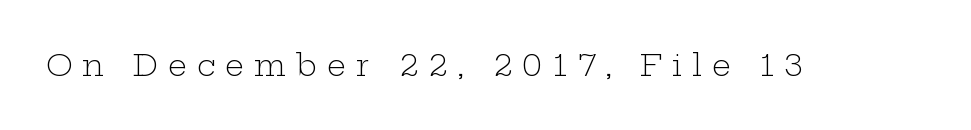
A clean baseline with only descenders dipping below it. Note: serifs present on the glyphs. Each stroke keeps to a modest, everyday thickness or less. The axis of the letterforms is exactly vertical. Character widths vary here, with narrow letters taking less room than wide ones. The gaps between neighbouring characters are conspicuously large.
